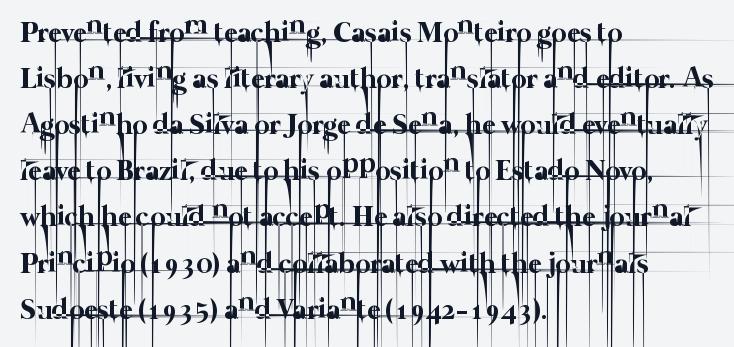
Line starts are locked; line ends wander. A typesetter would call this proportional, since set widths differ per character. The weight tops out at a normal text grade. These lines sit exactly where default settings would place them. The line texture is even and compact thanks to regular tracking.
